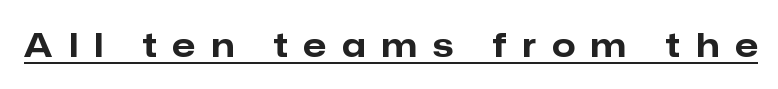
Q: Is the text bold? A: Yes.
Q: Is the text italic (slanted)? A: No, it is upright.
Q: Is the typeface a serif or a sans-serif typeface? A: Sans-serif.
Q: Is the text underlined? A: Yes.
Q: Is the spacing between letters normal or unusually wide? A: Unusually wide.
Q: Width (condensed, normal, or wide)? A: Normal.
Q: Stroke contrast? A: Low.
Q: x-height? A: Medium.
Q: Monospaced? A: No.
